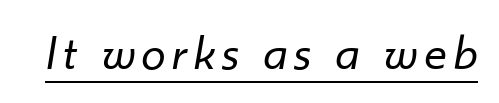
Q: Is the text bold? A: No.
Q: Is the text italic (slanted)? A: Yes, it leans right by about 10 degrees.
Q: Is the text underlined? A: Yes.
Q: Width (condensed, normal, or wide)? A: Normal.
Q: Stroke contrast? A: Low.
Q: x-height? A: Small.
Q: Monospaced? A: No.
